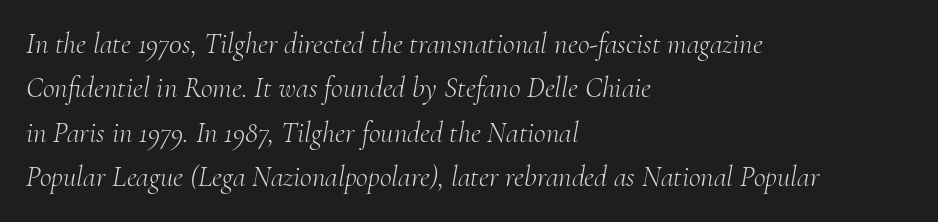
{"serif": "yes", "italic": "yes", "lean": "right", "slant_degrees": 10, "bold": "no", "weight": "light", "width": "normal", "stroke_contrast": "medium", "x_height": "small", "monospaced": "no", "underline": "no", "align": "left", "line_spacing": "normal", "line_spacing_ratio": 1.53, "letter_spacing": "normal", "letter_spacing_em": 0.0, "glyph_px": 29}
